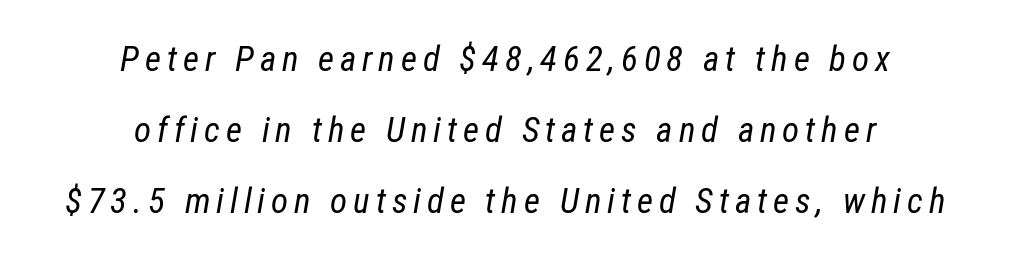
{"italic": "yes", "lean": "right", "slant_degrees": 12, "bold": "no", "weight": "regular", "width": "condensed", "stroke_contrast": "low", "x_height": "medium", "monospaced": "no", "underline": "no", "align": "center", "line_spacing": "loose", "line_spacing_ratio": 2.03, "glyph_px": 35}
